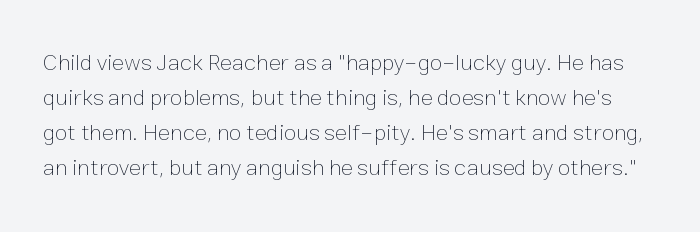
The rendering keeps characters at their native spacing. A roman cut, with each character standing at attention. Weight class: somewhere from thin through regular. The space beneath each line is pristine and unruled. Vertical spacing — default.
